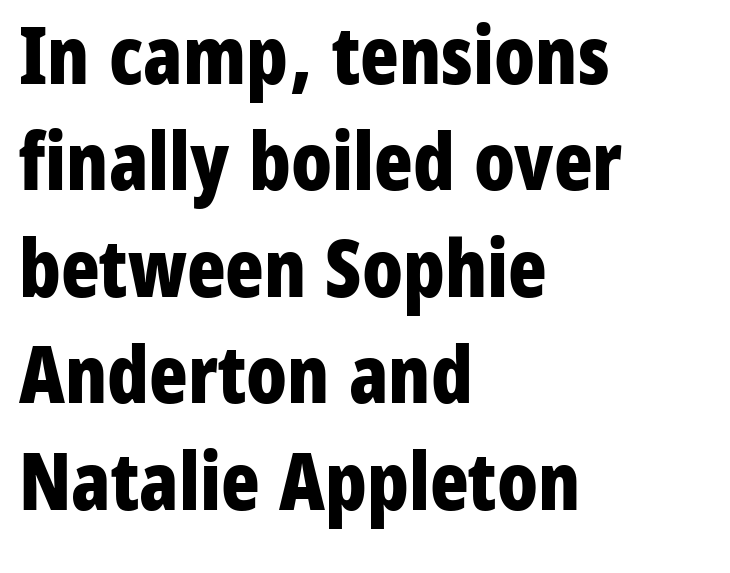
{"serif": "no", "italic": "no", "bold": "yes", "weight": "bold", "width": "condensed", "stroke_contrast": "low", "x_height": "medium", "monospaced": "no", "underline": "no", "align": "left", "line_spacing": "normal", "line_spacing_ratio": 1.33, "letter_spacing": "normal", "letter_spacing_em": 0.0, "glyph_px": 80}
